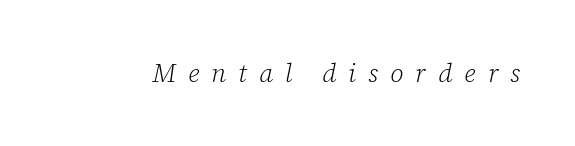
{"italic": "yes", "lean": "right", "slant_degrees": 12, "bold": "no", "underline": "no", "letter_spacing": "wide", "letter_spacing_em": 0.46, "glyph_px": 26}
